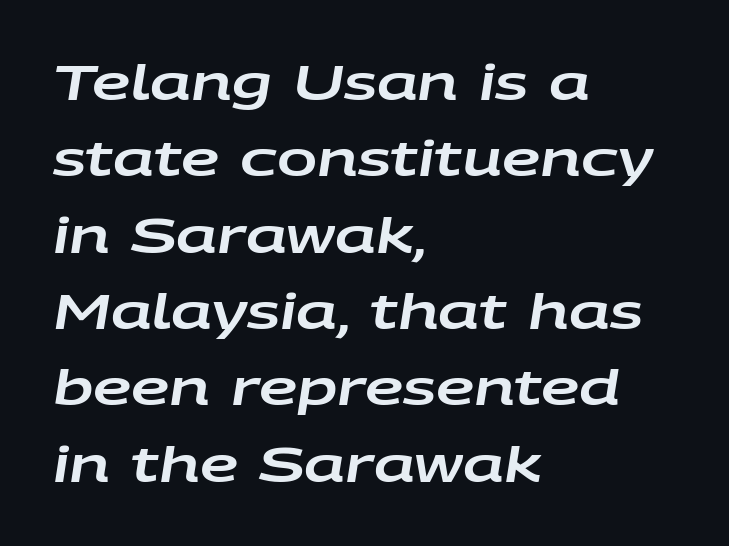
Q: Is the text italic (slanted)? A: Yes, it leans right by about 9 degrees.
Q: Is the text underlined? A: No.
Q: How is the paragraph aligned? A: Left-aligned.
Q: Is the spacing between letters normal or unusually wide? A: Normal.
Q: Is the spacing between lines tight, normal or loose? A: Normal.
Q: Width (condensed, normal, or wide)? A: Wide.
Q: Stroke contrast? A: Low.
Q: x-height? A: Large.
Q: Monospaced? A: No.
